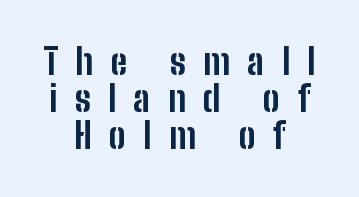
Q: Is the text bold? A: Yes.
Q: Is the text italic (slanted)? A: No, it is upright.
Q: Is the typeface a serif or a sans-serif typeface? A: Sans-serif.
Q: Is the text underlined? A: No.
Q: How is the paragraph aligned? A: Centered.
Q: Is the spacing between letters normal or unusually wide? A: Unusually wide.
Q: Is the spacing between lines tight, normal or loose? A: Tight.
Q: Width (condensed, normal, or wide)? A: Condensed.
Q: Stroke contrast? A: Low.
Q: x-height? A: Medium.
Q: Monospaced? A: No.
